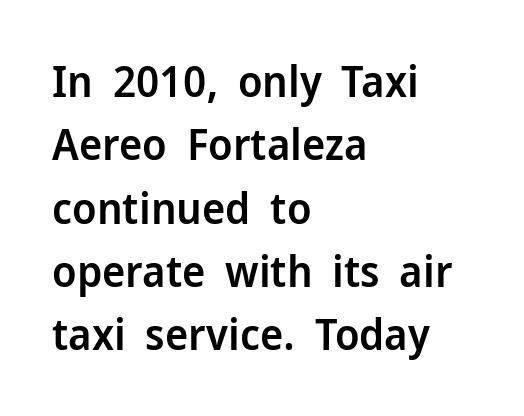
{"serif": "no", "italic": "no", "bold": "semi", "weight": "semibold", "width": "normal", "stroke_contrast": "low", "x_height": "medium", "monospaced": "no", "underline": "no", "align": "left", "line_spacing": "normal", "line_spacing_ratio": 1.44, "letter_spacing": "normal", "letter_spacing_em": 0.0, "glyph_px": 44}
